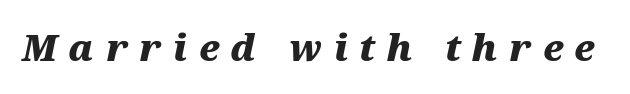
The image shows 36 px heavy, wide type, italic (leaning right); set unusually wide letter spacing (+0.32 em), not underlined; medium stroke contrast and a medium x-height.
